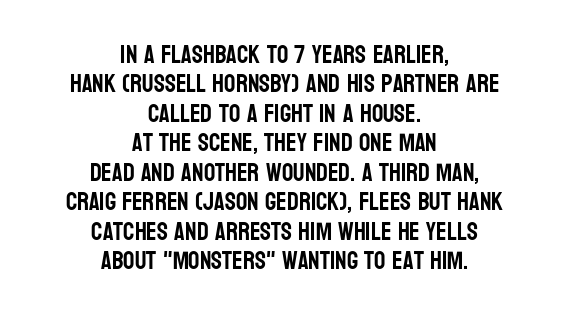
Plain, unruled lines of type. The lines in this sample share a center point and differ in where they start and stop. Rendered with straight, roman letterforms. You could call the tracking neutral — neither tight nor loose.
